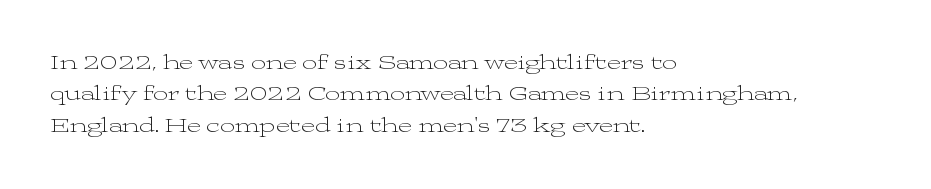
{"italic": "no", "bold": "no", "underline": "no", "align": "left", "line_spacing": "normal", "line_spacing_ratio": 1.5, "letter_spacing": "normal", "letter_spacing_em": 0.0, "glyph_px": 21}
